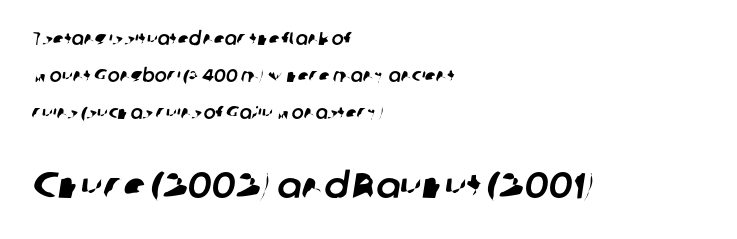
Q: Is the typeface a serif or a sans-serif typeface? A: Sans-serif.
Q: Is the text underlined? A: No.
Q: How is the paragraph aligned? A: Left-aligned.
Q: Is the spacing between letters normal or unusually wide? A: Normal.
Q: Is the spacing between lines tight, normal or loose? A: Loose.
Q: Which block of text is set in a larger size, the first (top) or the second (bottom)? A: The second (bottom) one.
Q: Width (condensed, normal, or wide)? A: Normal.
Q: Stroke contrast? A: Low.
Q: x-height? A: Medium.
Q: Monospaced? A: No.
